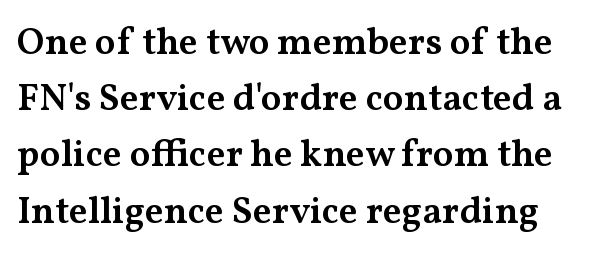
{"serif": "yes", "italic": "no", "bold": "semi", "weight": "semibold", "width": "wide", "stroke_contrast": "medium", "x_height": "medium", "monospaced": "no", "underline": "no", "line_spacing": "normal", "line_spacing_ratio": 1.48, "letter_spacing": "normal", "letter_spacing_em": 0.0, "glyph_px": 38}
